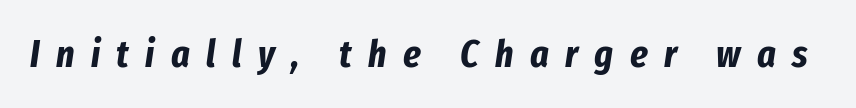
Q: Is the text bold? A: Yes.
Q: Is the text italic (slanted)? A: Yes, it leans right by about 8 degrees.
Q: Is the text underlined? A: No.
Q: Is the spacing between letters normal or unusually wide? A: Unusually wide.
Q: Width (condensed, normal, or wide)? A: Condensed.
Q: Stroke contrast? A: Low.
Q: x-height? A: Medium.
Q: Monospaced? A: No.
